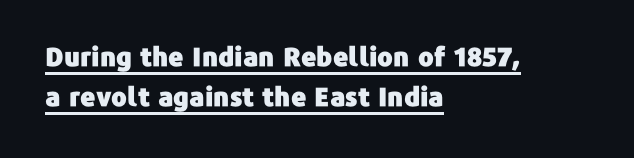
Posture: straight, roman, zero tilt. A continuous stroke trails under the words, as in a hyperlink. The ragged edge is on the right, which tells us the setting is flush left. Short note: letters normally spaced. Horizontal bands of white between lines are of average thickness.
